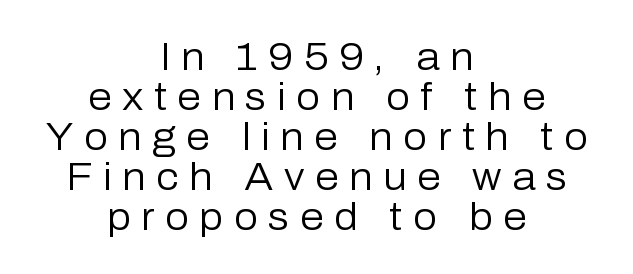
{"serif": "no", "italic": "no", "bold": "no", "weight": "regular", "width": "normal", "stroke_contrast": "low", "x_height": "medium", "monospaced": "no", "underline": "no", "align": "center", "line_spacing": "tight", "line_spacing_ratio": 1.05, "letter_spacing": "wide", "letter_spacing_em": 0.28, "glyph_px": 38}
